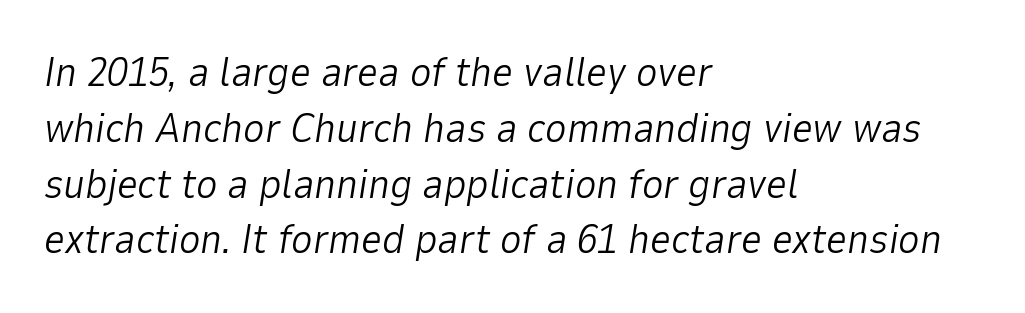
Q: Is the text bold? A: No.
Q: Is the text italic (slanted)? A: Yes, it leans right by about 9 degrees.
Q: Is the text underlined? A: No.
Q: How is the paragraph aligned? A: Left-aligned.
Q: Is the spacing between letters normal or unusually wide? A: Normal.
Q: Is the spacing between lines tight, normal or loose? A: Normal.
Q: Width (condensed, normal, or wide)? A: Normal.
Q: Stroke contrast? A: Low.
Q: x-height? A: Medium.
Q: Monospaced? A: No.
